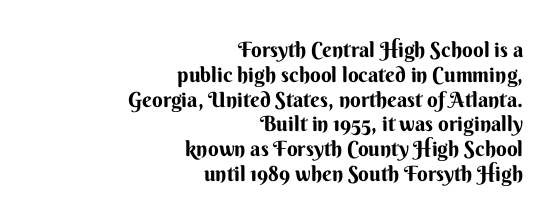
This rendering leaves character spacing at its baseline value. The string is rendered with underlining switched off. A roman cut, with each character standing at attention. Is the block centered? No — it sits flush against the right margin.
